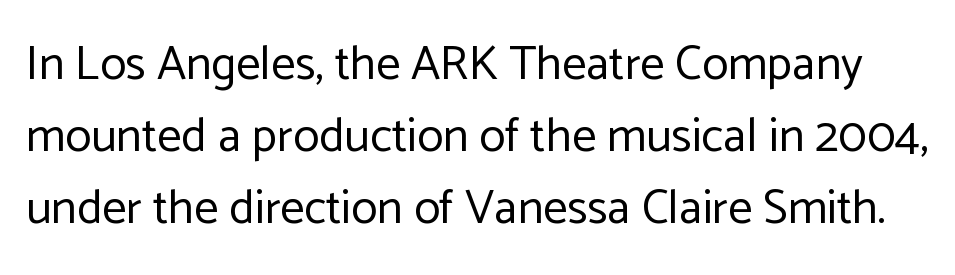
The strokes carry an ordinary text weight at most. Posture: upright roman. The passage shown is not underscored anywhere. Line spacing here is normal. Type style note: lacks serifs.
